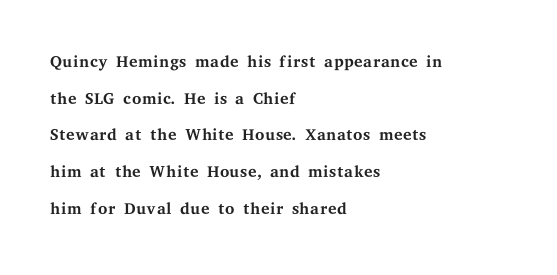
Q: Is the text bold? A: No.
Q: Is the text italic (slanted)? A: No, it is upright.
Q: Is the text underlined? A: No.
Q: How is the paragraph aligned? A: Left-aligned.
Q: Is the spacing between letters normal or unusually wide? A: Normal.
Q: Is the spacing between lines tight, normal or loose? A: Normal.
